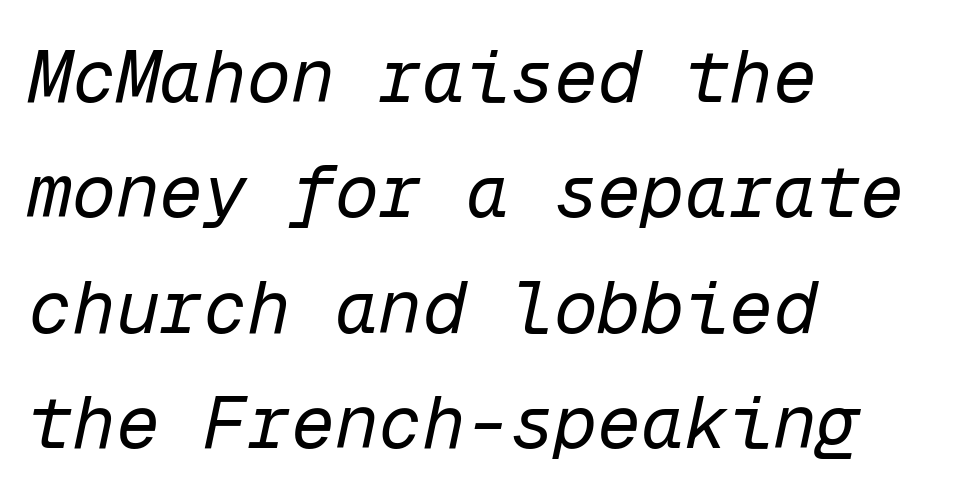
Q: Is the text bold? A: No.
Q: Is the text italic (slanted)? A: Yes, it leans right by about 12 degrees.
Q: Is the text underlined? A: No.
Q: How is the paragraph aligned? A: Left-aligned.
Q: Is the spacing between letters normal or unusually wide? A: Normal.
Q: Is the spacing between lines tight, normal or loose? A: Normal.
Q: Width (condensed, normal, or wide)? A: Normal.
Q: Stroke contrast? A: Low.
Q: x-height? A: Medium.
Q: Monospaced? A: Yes.
